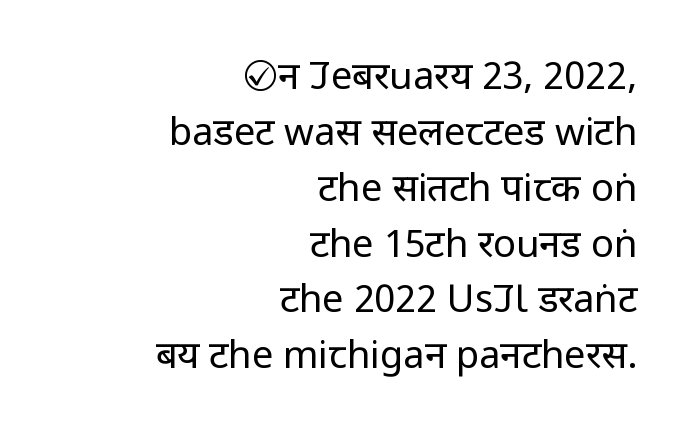
The words here are not underlined. In terms of letterform style, serifs are entirely absent. Leftover space on each line is placed entirely before the opening word. The passage shown stacks its lines at a standard gap.
